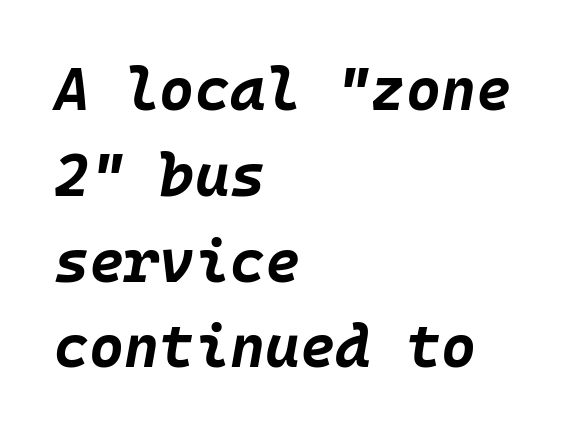
Does extra space separate the letters? No, they use regular spacing. The space beneath each line is pristine and unruled. Left-aligned paragraph, ragged on the right. The characters look thick and weighty, a clear bold. Rendered with sloped, italic letterforms.
